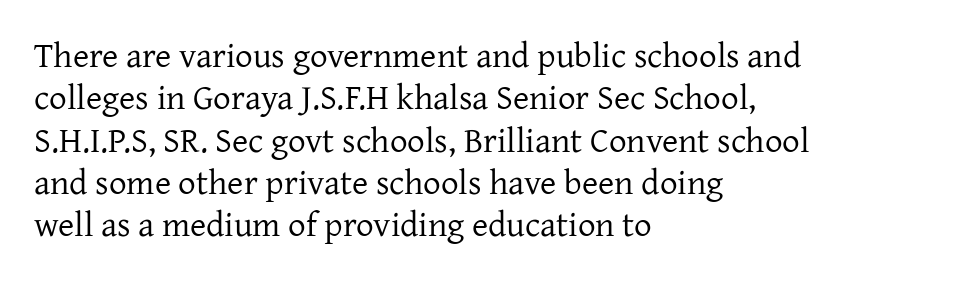
{"serif": "yes", "italic": "no", "bold": "no", "weight": "regular", "width": "normal", "stroke_contrast": "low", "x_height": "medium", "monospaced": "no", "underline": "no", "align": "left", "line_spacing_ratio": 1.21, "letter_spacing": "normal", "letter_spacing_em": 0.0, "glyph_px": 35}
